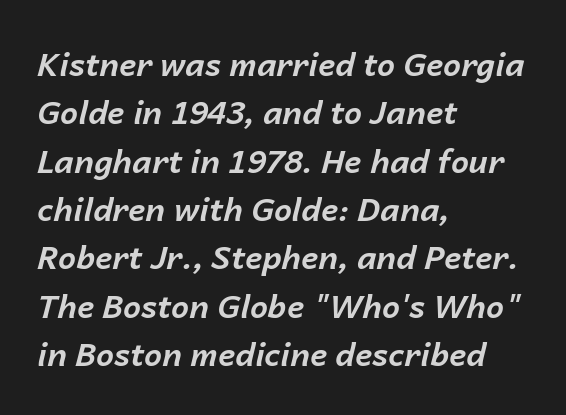
The image shows 32 px bold type, italic (leaning right); set left-aligned, normal line spacing (1.51x), normal letter spacing, not underlined; low stroke contrast and a medium x-height.
